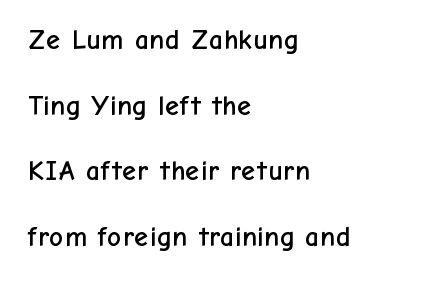
Q: Is the text italic (slanted)? A: No, it is upright.
Q: Is the typeface a serif or a sans-serif typeface? A: Sans-serif.
Q: Is the text underlined? A: No.
Q: How is the paragraph aligned? A: Left-aligned.
Q: Is the spacing between letters normal or unusually wide? A: Normal.
Q: Is the spacing between lines tight, normal or loose? A: Loose.
Q: Width (condensed, normal, or wide)? A: Normal.
Q: Stroke contrast? A: Low.
Q: x-height? A: Medium.
Q: Monospaced? A: No.
